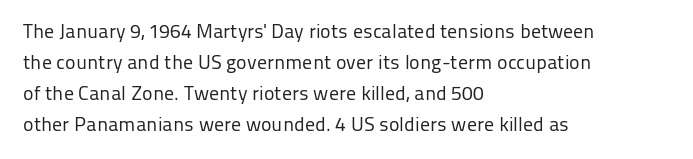
The image shows 20 px text type, upright; set left-aligned, normal line spacing (1.55x), normal letter spacing, not underlined.
